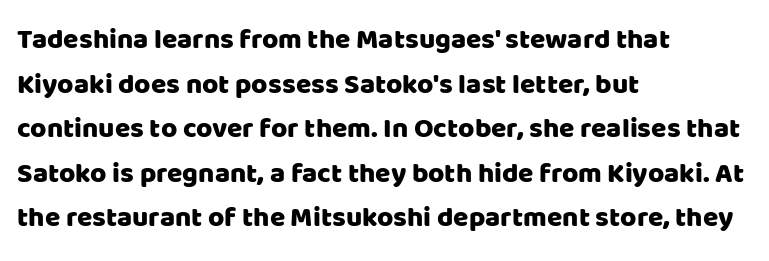
Caption: standard tracking, unaltered. If you measured baseline to baseline, you'd find a middling distance. The paragraph shown leans on its left margin. This rendering features lettering with no underline.
